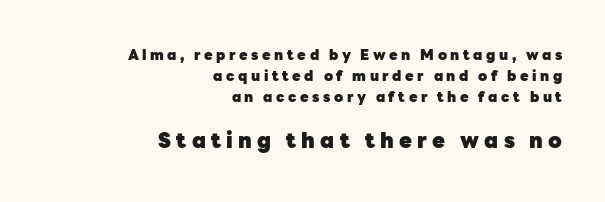
Q: Is the text bold? A: Yes.
Q: Is the text italic (slanted)? A: No, it is upright.
Q: Is the text underlined? A: No.
Q: How is the paragraph aligned? A: Right-aligned.
Q: Is the spacing between letters normal or unusually wide? A: Unusually wide.
Q: Is the spacing between lines tight, normal or loose? A: Normal.
Q: Which block of text is set in a larger size, the first (top) or the second (bottom)? A: The second (bottom) one.
